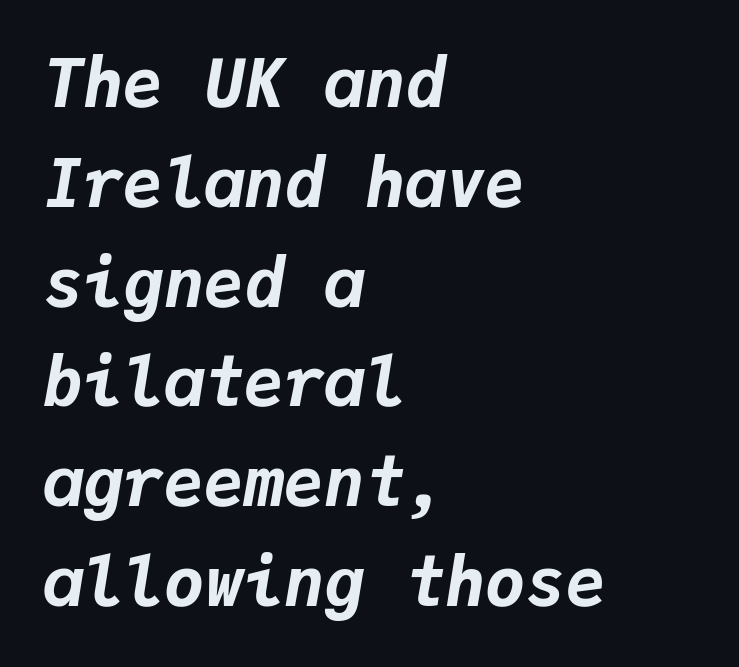
Teacher's note: observe the even left margin — that is flush-left alignment. Tracking value appears to be zero — textbook default spacing. Notice how descenders clear the ascenders below comfortably — that's standard leading. Descenders hang freely into open space. Compared with an ordinary text face, these strokes are far heavier — a full bold. Looks like terminal output: every glyph gets an equal slot.
